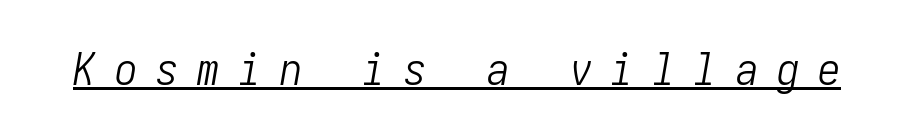
The image shows 45 px light, condensed type, italic (leaning right); set unusually wide letter spacing (+0.42 em), underlined; low stroke contrast and a medium x-height.
